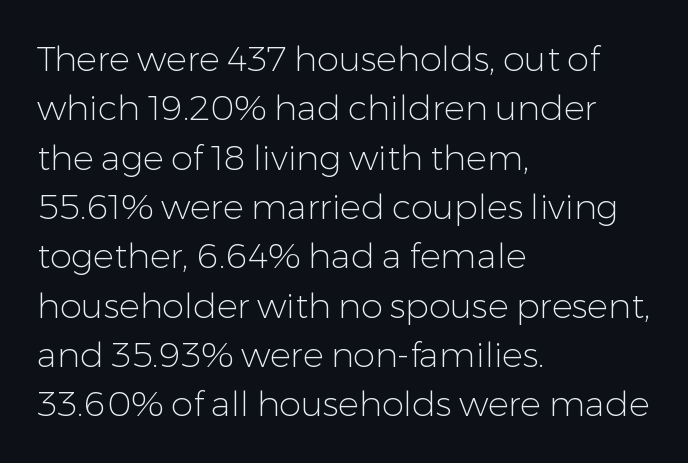
If you drew a ruler down the left edge, every line would touch it. The letters advance in unequal steps, a hallmark of proportional type. The lines sit at an ordinary, default distance from one another. Posture: vertical.
